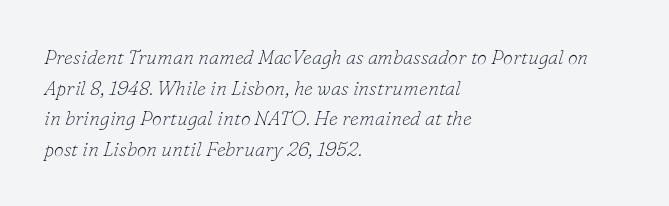
Q: Is the text bold? A: No.
Q: Is the text italic (slanted)? A: Yes, it leans right by about 16 degrees.
Q: Is the text underlined? A: No.
Q: How is the paragraph aligned? A: Left-aligned.
Q: Is the spacing between letters normal or unusually wide? A: Normal.
Q: Is the spacing between lines tight, normal or loose? A: Normal.
